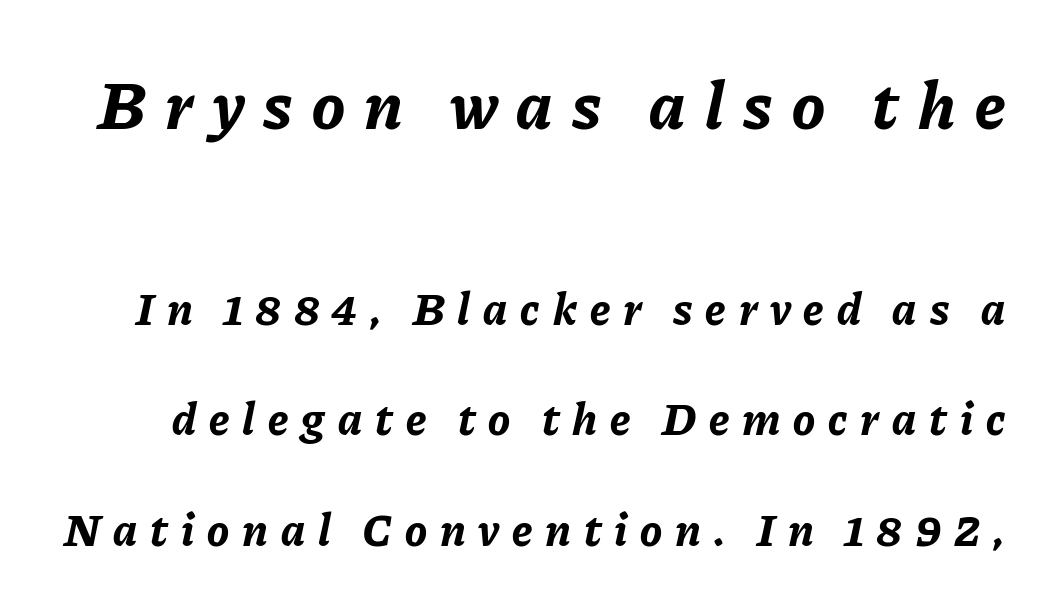
The image shows 69 px bold type, italic (leaning right); set loose line spacing (2.4x), unusually wide letter spacing (+0.28 em), not underlined; the first (top) block is 1.5x larger; low stroke contrast and a medium x-height.
